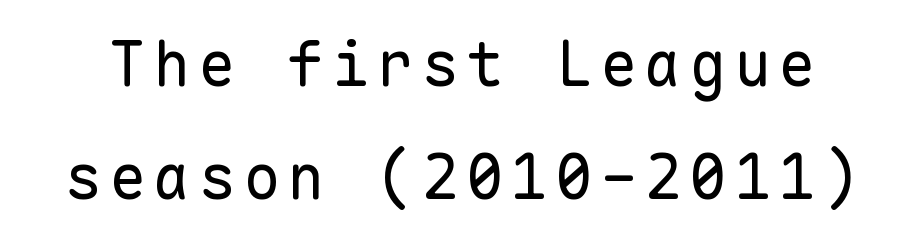
{"serif": "no", "italic": "no", "bold": "no", "weight": "regular", "width": "normal", "stroke_contrast": "low", "x_height": "medium", "monospaced": "yes", "underline": "no", "line_spacing_ratio": 1.82, "glyph_px": 62}
